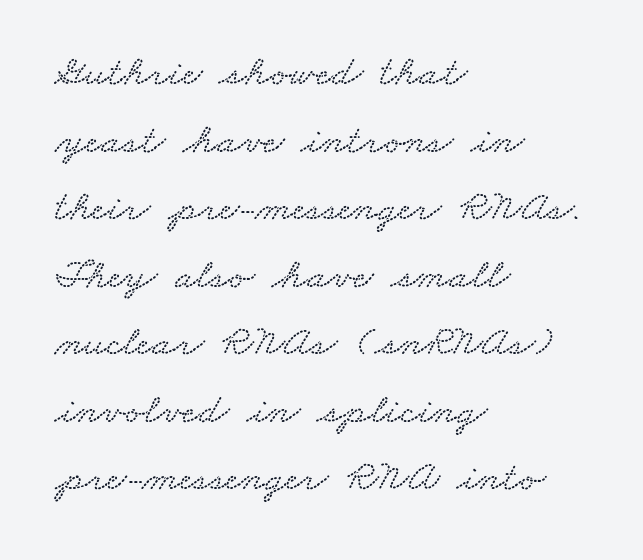
Q: Is the text underlined? A: No.
Q: How is the paragraph aligned? A: Left-aligned.
Q: Is the spacing between letters normal or unusually wide? A: Normal.
Q: Is the spacing between lines tight, normal or loose? A: Normal.
Q: Width (condensed, normal, or wide)? A: Wide.
Q: Stroke contrast? A: Low.
Q: x-height? A: Small.
Q: Monospaced? A: No.
